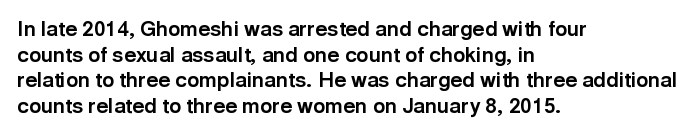
Is there any slant? The stems are plumb. The zone under the glyphs is completely vacant. Caption: bold face, heavy strokes. Each word holds together tightly as a unit, with standard inter-letter gaps. Does the copy run flush right? No — it runs flush left.
